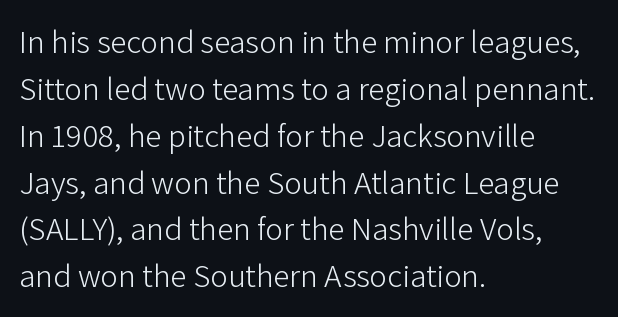
No extra ink here — the face is not bold. Font category for this specimen: sans-serif. Varying glyph widths throughout — classic text-font behaviour. The leading is moderate, giving the passage an even texture. Is the letter spacing exaggerated? No — it looks like the ordinary default.
